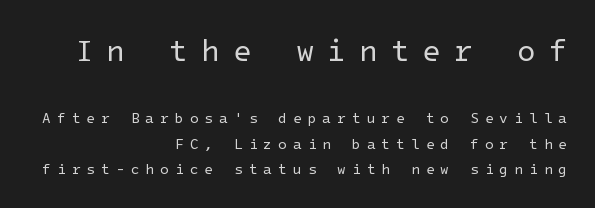
This rendering widens character spacing well past its baseline value. Nope, not italic — everything's standing straight. Stems and bowls with no extra thickness — not bold. Serifs: no, the terminals of the letterforms are clean. Large over small — that's the arrangement of the two blocks here.
